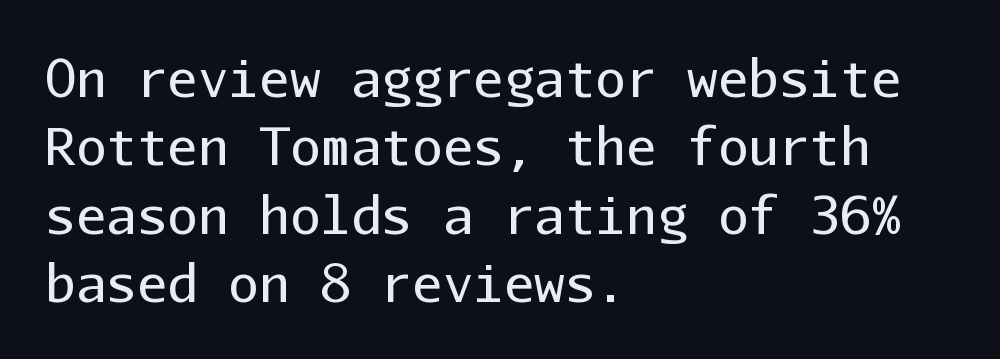
Q: Is the text bold? A: No.
Q: Is the text italic (slanted)? A: No, it is upright.
Q: Is the typeface a serif or a sans-serif typeface? A: Sans-serif.
Q: Is the text underlined? A: No.
Q: How is the paragraph aligned? A: Left-aligned.
Q: Is the spacing between letters normal or unusually wide? A: Normal.
Q: Is the spacing between lines tight, normal or loose? A: Normal.
Q: Width (condensed, normal, or wide)? A: Normal.
Q: Stroke contrast? A: Low.
Q: x-height? A: Medium.
Q: Monospaced? A: Yes.
